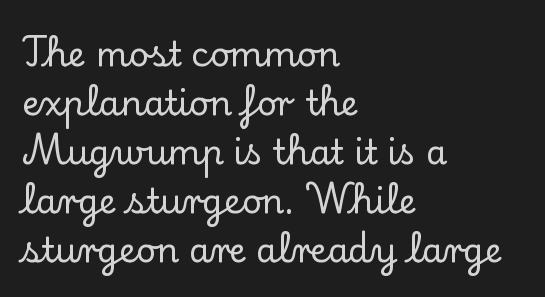
A bare baseline throughout the passage. Varying glyph widths throughout — classic text-font behaviour. How would I describe the line gaps? Plain and ordinary. The letterforms sit shoulder to shoulder at normal distance.
